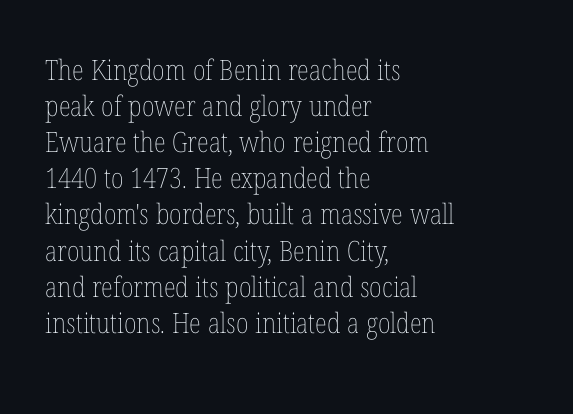
{"italic": "no", "bold": "no", "weight": "thin", "width": "condensed", "stroke_contrast": "low", "x_height": "medium", "monospaced": "no", "underline": "no", "align": "left", "line_spacing": "normal", "line_spacing_ratio": 1.29, "letter_spacing": "normal", "letter_spacing_em": 0.0, "glyph_px": 28}
